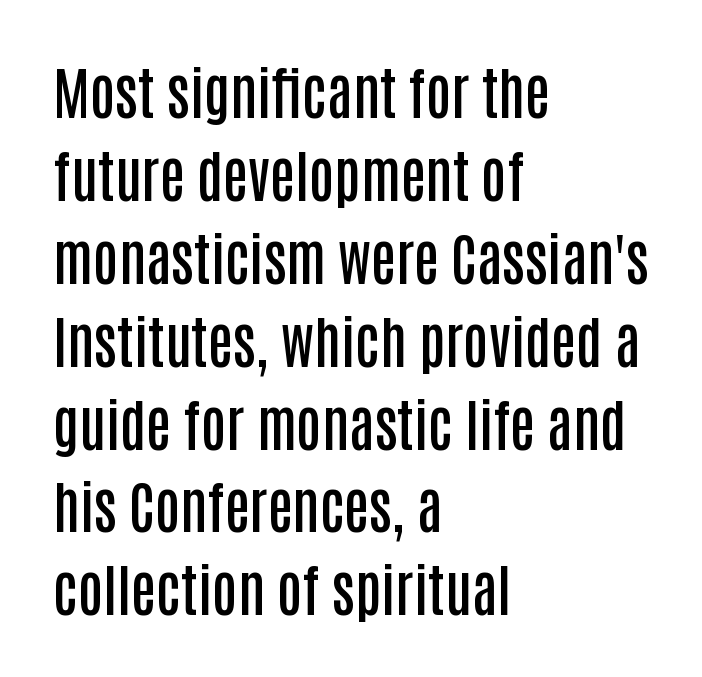
Q: Is the text bold? A: Semi-bold.
Q: Is the text italic (slanted)? A: No, it is upright.
Q: Is the typeface a serif or a sans-serif typeface? A: Sans-serif.
Q: Is the text underlined? A: No.
Q: How is the paragraph aligned? A: Left-aligned.
Q: Is the spacing between letters normal or unusually wide? A: Normal.
Q: Is the spacing between lines tight, normal or loose? A: Normal.
Q: Width (condensed, normal, or wide)? A: Condensed.
Q: Stroke contrast? A: Low.
Q: x-height? A: Large.
Q: Monospaced? A: No.
